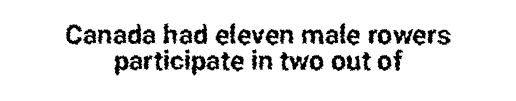
Q: Is the text italic (slanted)? A: No, it is upright.
Q: Is the text underlined? A: No.
Q: How is the paragraph aligned? A: Centered.
Q: Is the spacing between letters normal or unusually wide? A: Normal.
Q: Is the spacing between lines tight, normal or loose? A: Tight.
